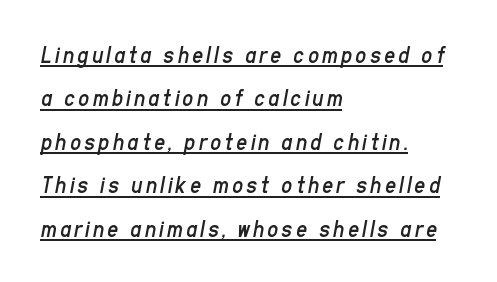
Q: Is the text bold? A: No.
Q: Is the text italic (slanted)? A: Yes, it leans right by about 11 degrees.
Q: Is the text underlined? A: Yes.
Q: How is the paragraph aligned? A: Left-aligned.
